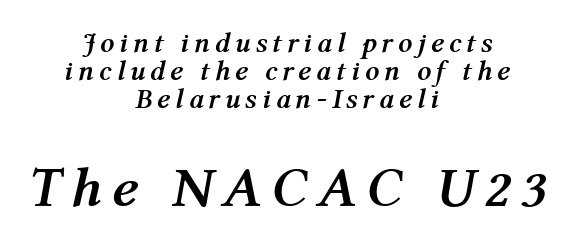
{"italic": "yes", "lean": "right", "slant_degrees": 12, "bold": "yes", "weight": "semibold", "width": "normal", "stroke_contrast": "medium", "x_height": "medium", "monospaced": "no", "underline": "no", "align": "center", "line_spacing": "tight", "line_spacing_ratio": 1.0, "larger_block": "second", "size_ratio": 2.0, "glyph_px": 56}
